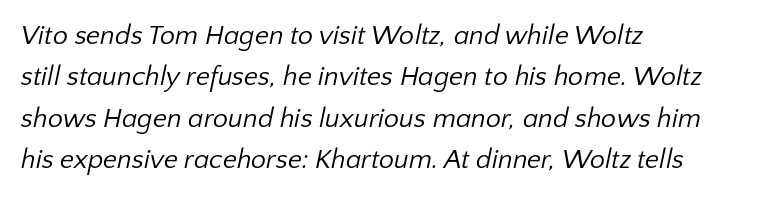
Q: Is the text bold? A: No.
Q: Is the text underlined? A: No.
Q: How is the paragraph aligned? A: Left-aligned.
Q: Is the spacing between letters normal or unusually wide? A: Normal.
Q: Is the spacing between lines tight, normal or loose? A: Normal.
